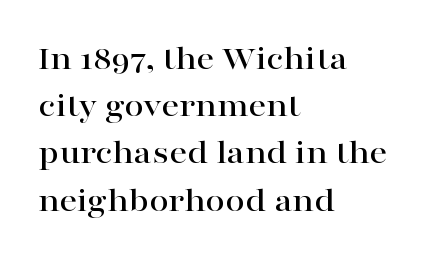
Each new line begins a customary step beneath the previous one. Tracking value appears to be zero — textbook default spacing. The string is rendered with underlining switched off. Spacing verdict: proportional, widths tailored to each character.
